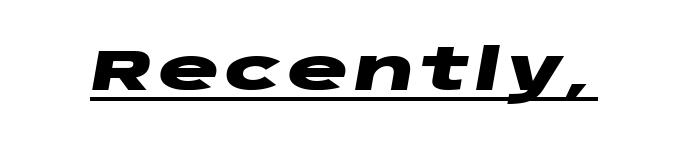
This is underlined copy, the kind a proofreader might mark for attention. Each letter keeps its own natural width here, so spacing adapts to shape. The typesetting leans heavy: a genuine bold. Posture: slanted.
